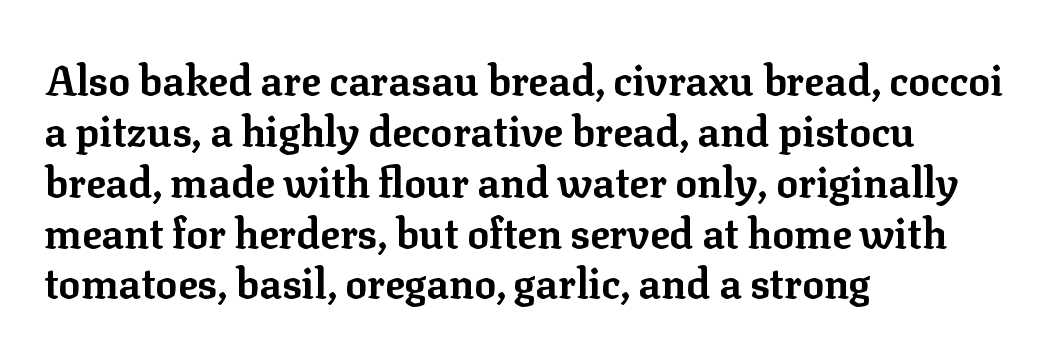
The ragged edge is on the right, which tells us the setting is flush left. The letters sit at their default tracking, neither squeezed nor spread. Examine the stroke ends and you'll spot serifs. A typesetter would mark this as roman, not italic. The words here are not underlined. Weight: bold.
